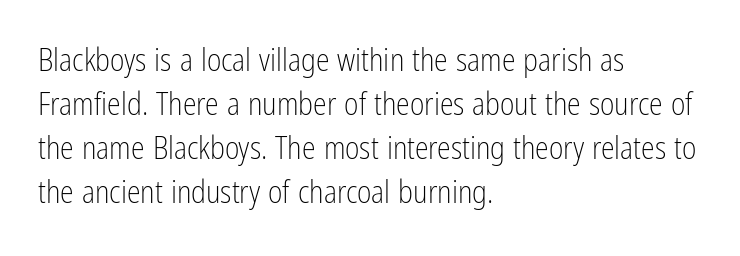
The image shows 31 px light, condensed sans-serif type, upright; set left-aligned, normal line spacing (1.42x), normal letter spacing, not underlined; low stroke contrast and a medium x-height.
